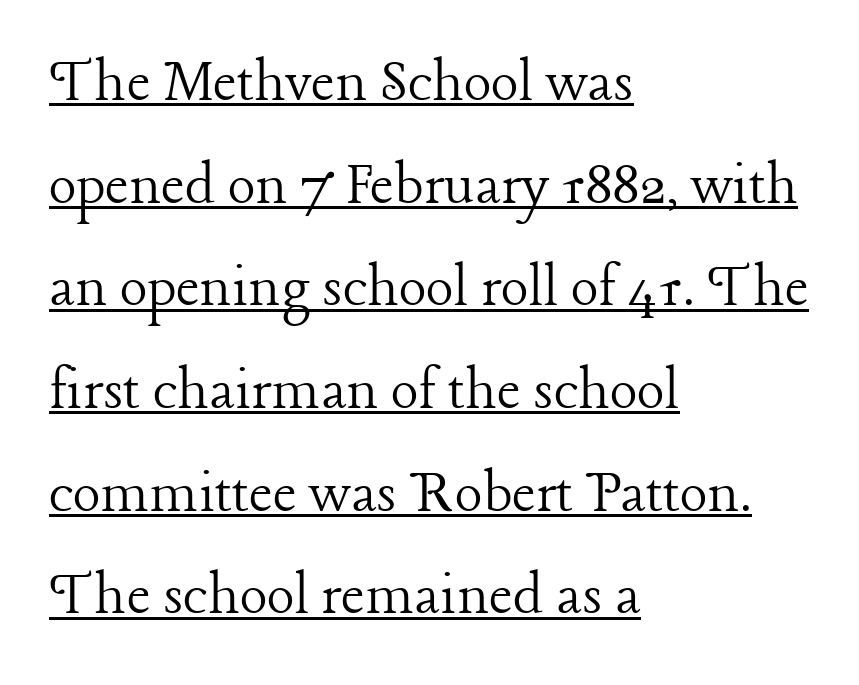
Italic: no, the glyphs are upright roman. Old-style or modern, the face here clearly has serifs. The weight tops out at a normal text grade. The leading is moderate, giving the passage an even texture. Where is the straight margin? On the left.
